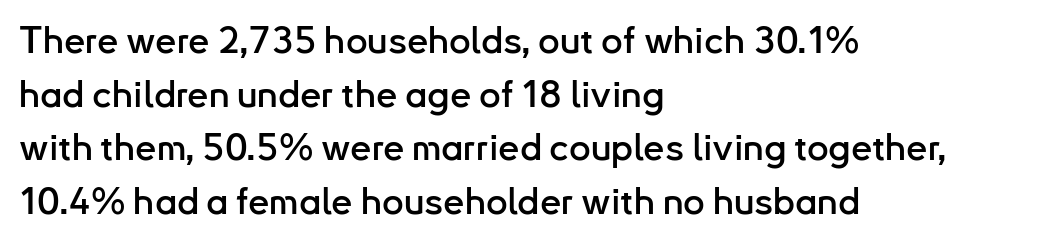
Q: Is the text italic (slanted)? A: No, it is upright.
Q: Is the typeface a serif or a sans-serif typeface? A: Sans-serif.
Q: Is the text underlined? A: No.
Q: How is the paragraph aligned? A: Left-aligned.
Q: Is the spacing between letters normal or unusually wide? A: Normal.
Q: Is the spacing between lines tight, normal or loose? A: Normal.
Q: Width (condensed, normal, or wide)? A: Normal.
Q: Stroke contrast? A: Low.
Q: x-height? A: Small.
Q: Monospaced? A: No.
